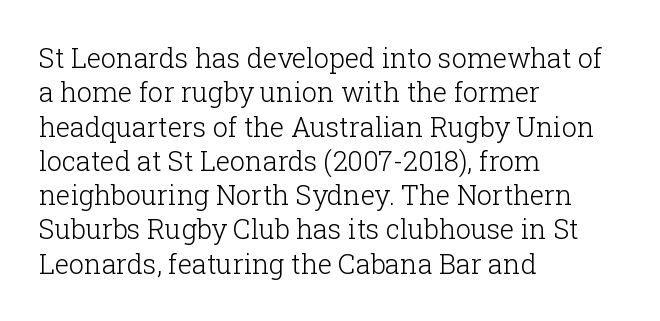
{"italic": "no", "bold": "no", "underline": "no", "align": "left", "line_spacing": "normal", "line_spacing_ratio": 1.27, "letter_spacing": "normal", "letter_spacing_em": 0.0, "glyph_px": 27}
